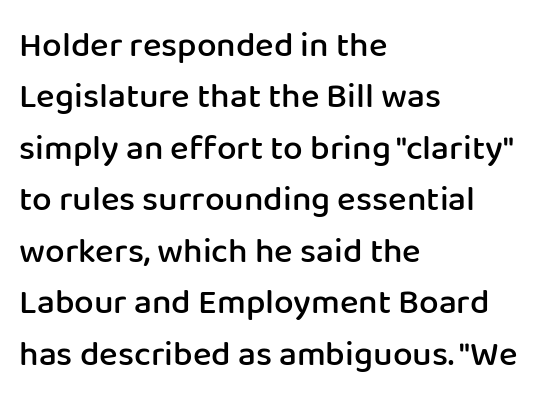
Each new line begins a customary step beneath the previous one. These lines carry some extra weight — a demibold, not a full bold. Classification — sans serif. Clear beneath every line of the passage. The face used here is proportionally spaced, like ordinary book or web type. Typeset ragged right — the left edge is the straight one.
